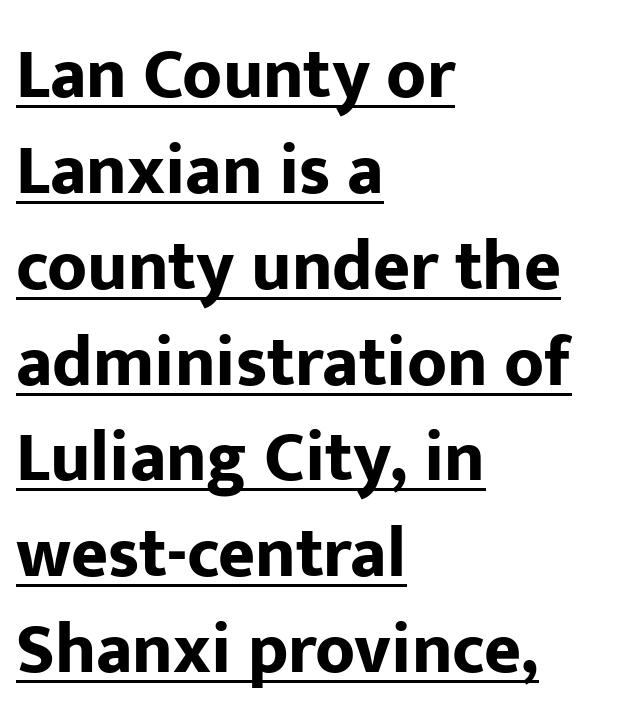
The image shows 71 px bold sans-serif type, upright; set left-aligned, normal line spacing (1.35x), normal letter spacing, underlined; low stroke contrast and a medium x-height.
